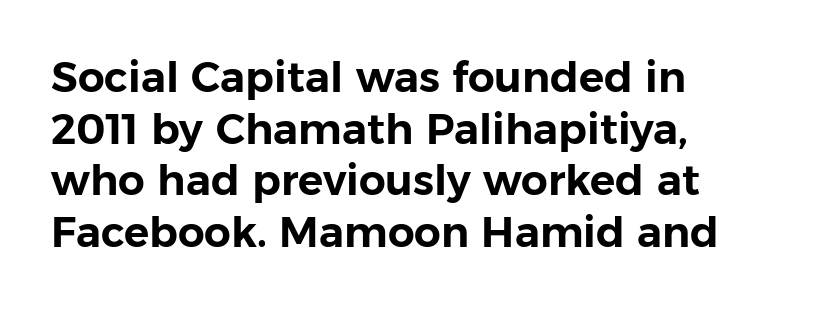
{"serif": "no", "italic": "no", "width": "normal", "stroke_contrast": "low", "x_height": "medium", "monospaced": "no", "underline": "no", "align": "left", "line_spacing_ratio": 1.23, "letter_spacing": "normal", "letter_spacing_em": 0.0, "glyph_px": 42}
